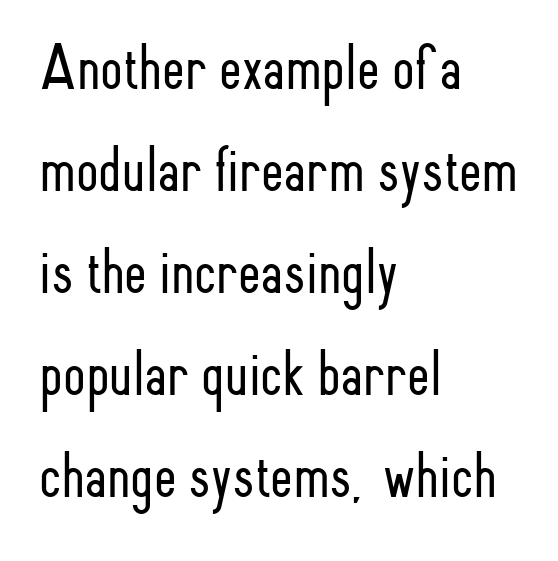
{"serif": "no", "italic": "no", "bold": "no", "weight": "light", "width": "condensed", "stroke_contrast": "low", "x_height": "small", "monospaced": "no", "underline": "no", "align": "left", "line_spacing": "normal", "line_spacing_ratio": 1.57, "letter_spacing": "normal", "letter_spacing_em": 0.0, "glyph_px": 65}
